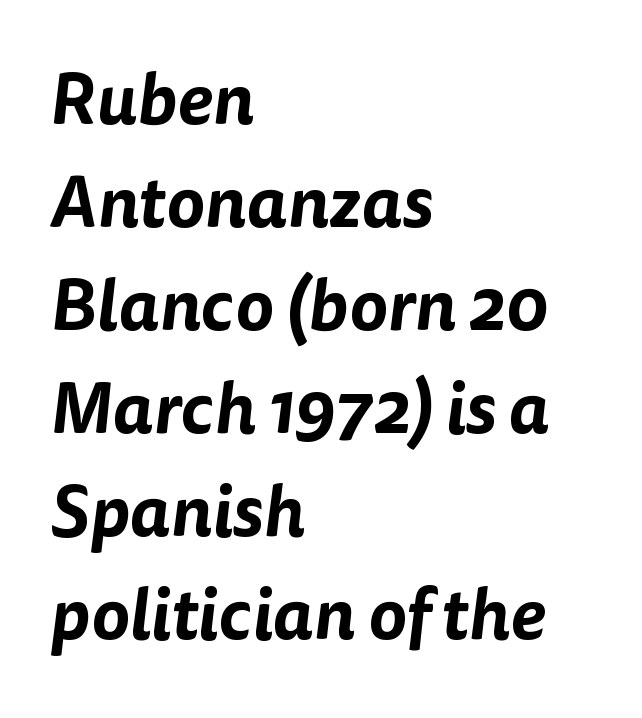
{"serif": "no", "width": "normal", "stroke_contrast": "low", "x_height": "medium", "monospaced": "no", "underline": "no", "align": "left", "line_spacing": "normal", "line_spacing_ratio": 1.43, "letter_spacing": "normal", "letter_spacing_em": 0.0, "glyph_px": 72}
